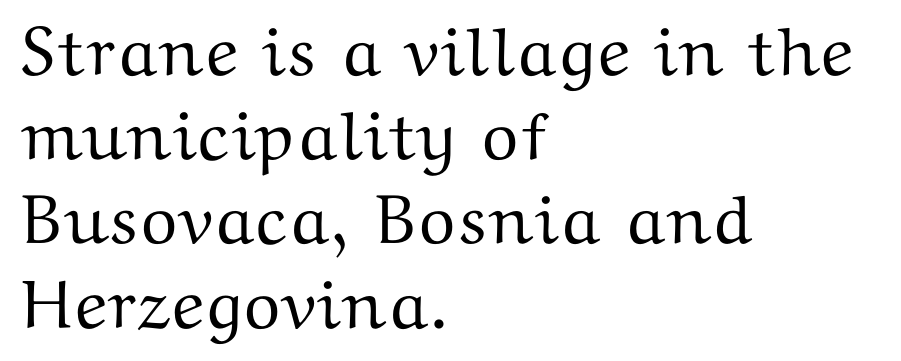
The face used here is rendered with its standard letterfit. Casual observation: everything's shoved over to the left. Do the letters lean? They stand straight. The specimen omits any rule beneath the text block's lines. Is this a fixed-width face? No — the glyphs have proportional, varying widths. Look at the bottom of the vertical strokes: they flare into serifs here.
